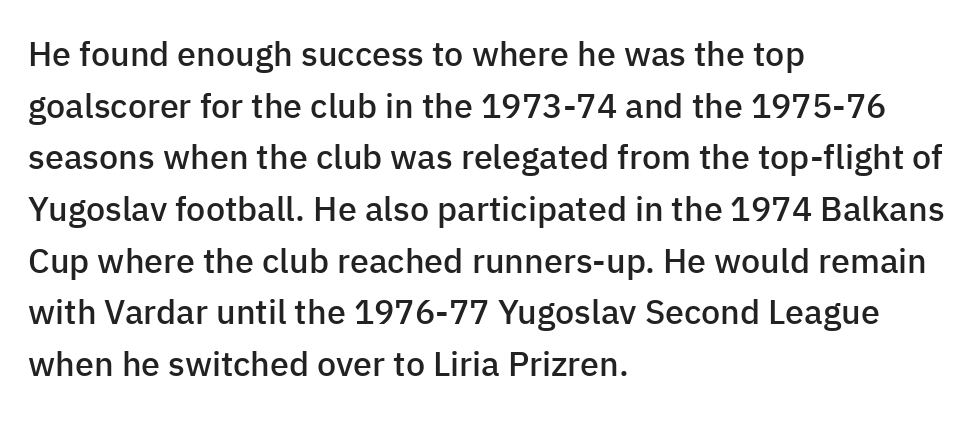
Q: Is the text bold? A: Semi-bold.
Q: Is the text italic (slanted)? A: No, it is upright.
Q: Is the typeface a serif or a sans-serif typeface? A: Sans-serif.
Q: Is the text underlined? A: No.
Q: How is the paragraph aligned? A: Left-aligned.
Q: Is the spacing between letters normal or unusually wide? A: Normal.
Q: Is the spacing between lines tight, normal or loose? A: Normal.
Q: Width (condensed, normal, or wide)? A: Normal.
Q: Stroke contrast? A: Low.
Q: x-height? A: Medium.
Q: Monospaced? A: No.
